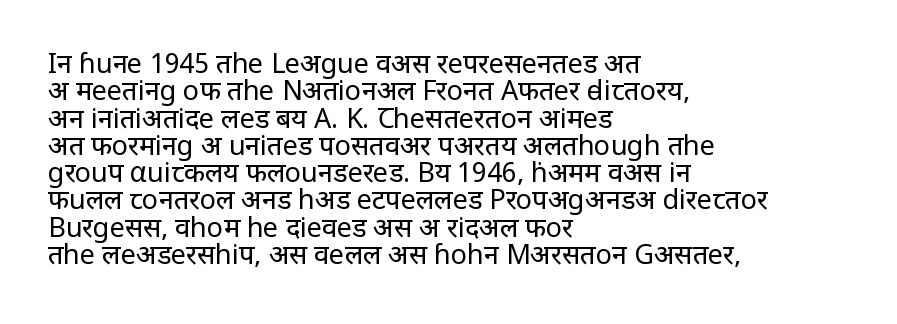
The baseline area is clear. This is the regular roman posture of the typeface. Leading: reduced. The characters are drawn with everyday or finer stroke widths. Typeset ragged right — the left edge is the straight one.
